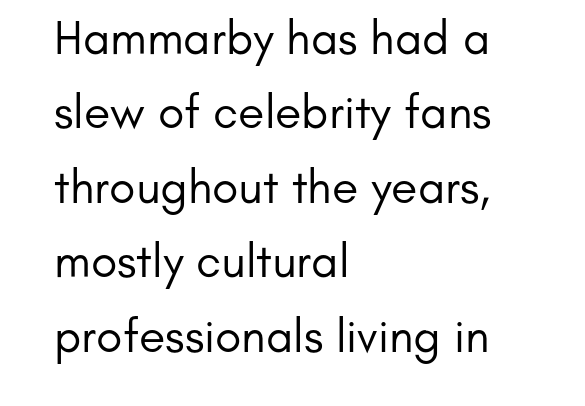
Q: Is the text bold? A: No.
Q: Is the text italic (slanted)? A: No, it is upright.
Q: Is the typeface a serif or a sans-serif typeface? A: Sans-serif.
Q: Is the text underlined? A: No.
Q: How is the paragraph aligned? A: Left-aligned.
Q: Is the spacing between letters normal or unusually wide? A: Normal.
Q: Is the spacing between lines tight, normal or loose? A: Normal.
Q: Width (condensed, normal, or wide)? A: Normal.
Q: Stroke contrast? A: Low.
Q: x-height? A: Small.
Q: Monospaced? A: No.
